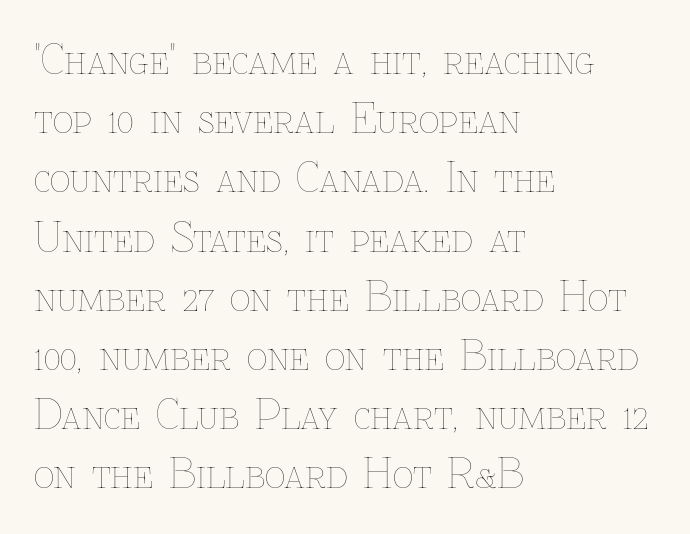
Check the space under the baseline: it is left empty. This sample uses an upright cut, with every glyph sitting square on the baseline. Letter spacing: default. Is this a heavy cut? Hardly; it is regular or lighter.
